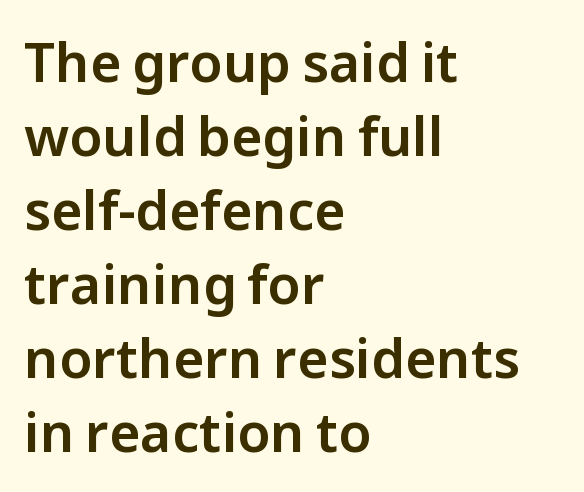
Visually the block forms a straight wall on the left and a jagged coastline on the right. The area under the type is left untouched. Is there much room between lines? A standard amount, neither cramped nor airy. This sample uses a sans-serif face. Tracking value appears to be zero — textbook default spacing. A typesetter would call this proportional, since set widths differ per character.
